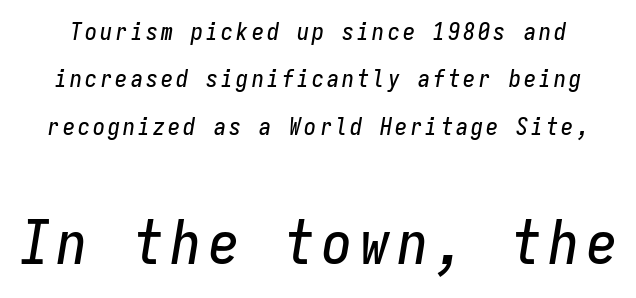
The image shows 60 px condensed type, italic (leaning right), monospaced; set loose line spacing (1.97x), not underlined; the second (bottom) block is 2.5x larger; low stroke contrast and a medium x-height.
